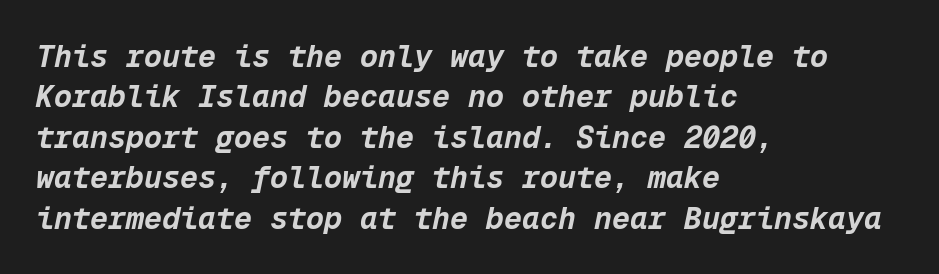
{"italic": "yes", "lean": "right", "slant_degrees": 12, "bold": "yes", "weight": "bold", "width": "normal", "stroke_contrast": "low", "x_height": "medium", "monospaced": "yes", "underline": "no", "align": "left", "line_spacing": "normal", "line_spacing_ratio": 1.35, "letter_spacing": "normal", "letter_spacing_em": 0.0, "glyph_px": 30}
